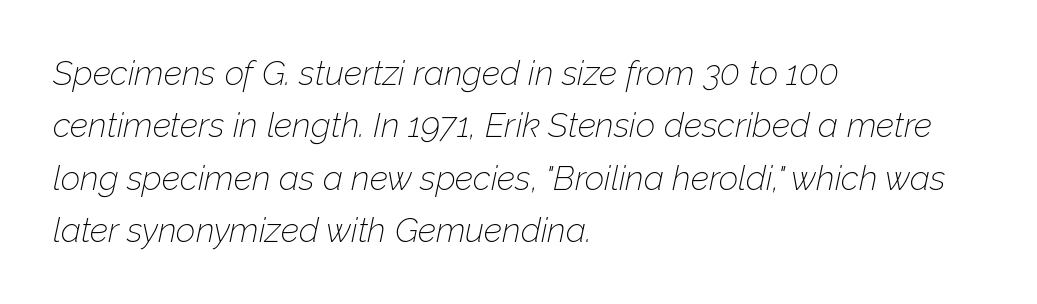
Look at the tracking — it's just the regular setting, nothing added. Rule under the text: the space is simply empty. You can tell it's italic because the verticals aren't actually vertical. Leading matches the norm, producing a regular column.
